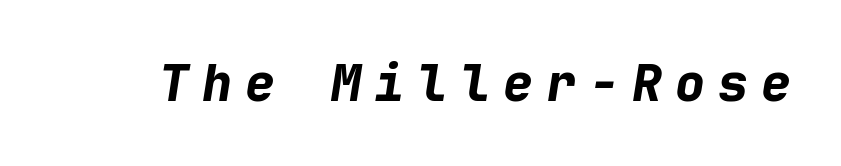
The image shows 50 px bold type, italic (leaning right), monospaced; set unusually wide letter spacing (+0.26 em), not underlined; low stroke contrast and a medium x-height.
